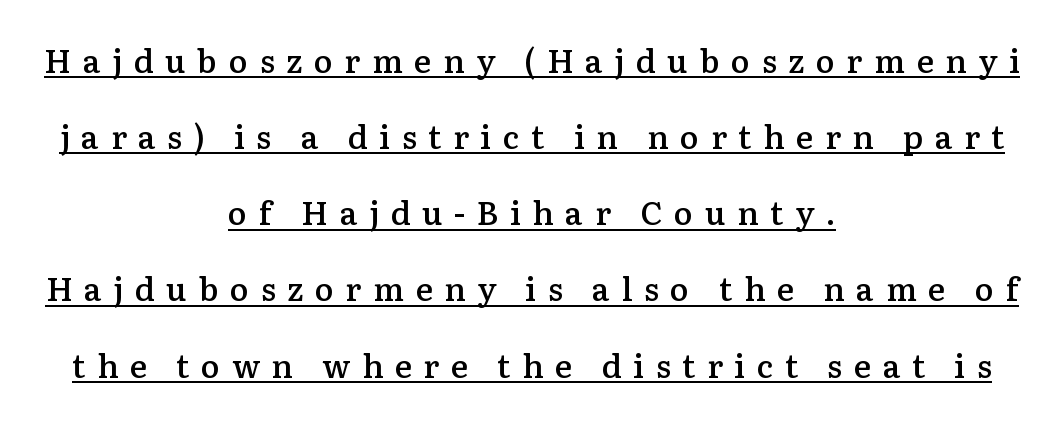
The space between consecutive lines is lavish. In CSS terms this would be text-align: center. These lines carry some extra weight — a demibold, not a full bold. Serif or sans? Serif — the stroke terminals have little feet. Style check: upright. Spacing verdict: proportional, widths tailored to each character.
